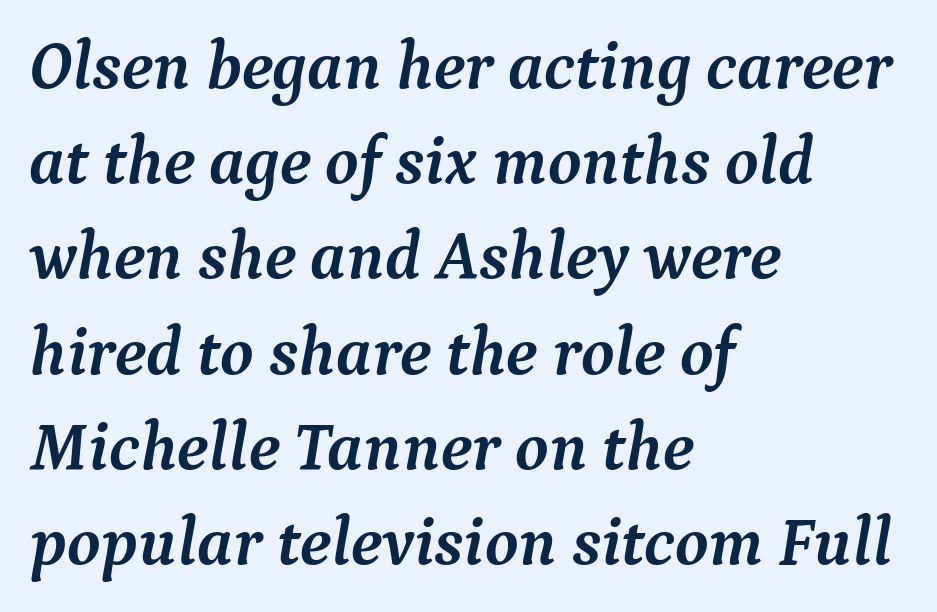
{"serif": "yes", "italic": "yes", "lean": "right", "slant_degrees": 9, "bold": "yes", "weight": "semibold", "width": "normal", "stroke_contrast": "medium", "x_height": "medium", "monospaced": "no", "underline": "no", "align": "left", "line_spacing": "normal", "line_spacing_ratio": 1.4, "letter_spacing": "normal", "letter_spacing_em": 0.0, "glyph_px": 68}
